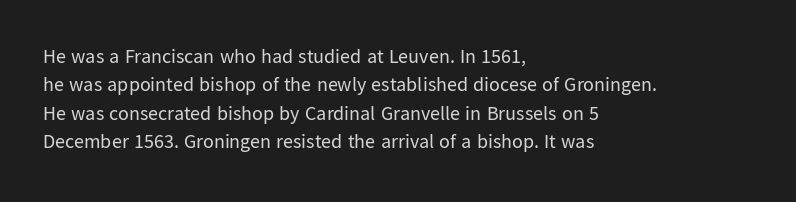
Glyph-to-glyph distance matches everyday printed text. One glance says typical: line gaps are just what's usual. A bare baseline throughout the passage. Does the lettering tilt? It doesn't — this is upright.
